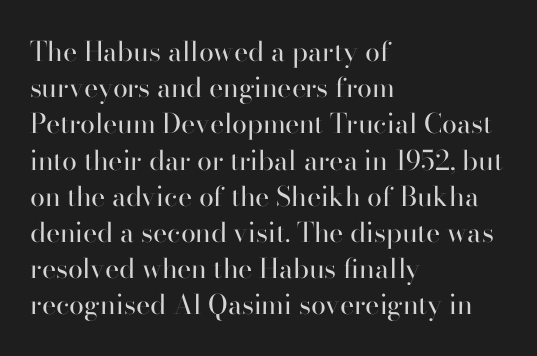
The strokes carry an ordinary text weight at most. Teacher's note: observe the even left margin — that is flush-left alignment. The lines sit at an ordinary, default distance from one another. Does extra space separate the letters? No, they use regular spacing. Posture: vertical. The specimen omits any rule beneath the text block's lines.
